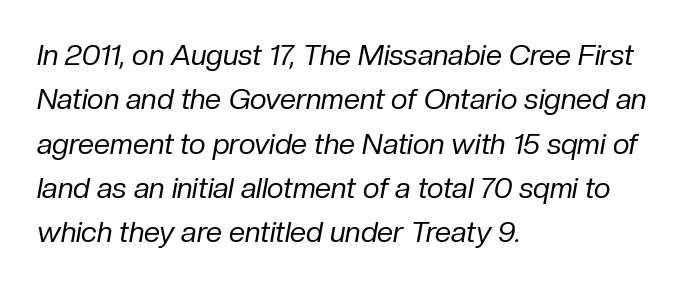
The image shows 29 px regular-weight type, italic (leaning right); set left-aligned, normal line spacing (1.53x), normal letter spacing, not underlined; low stroke contrast and a medium x-height.
